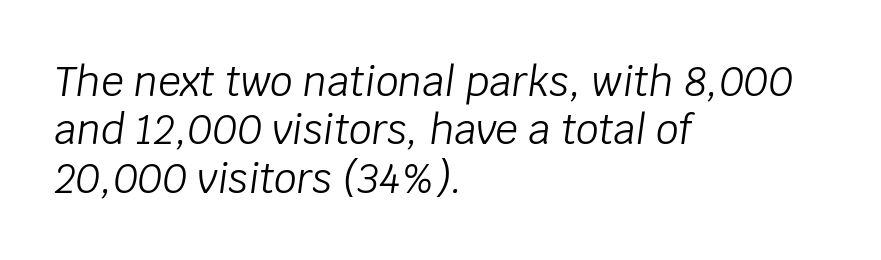
{"italic": "yes", "lean": "right", "slant_degrees": 8, "bold": "no", "weight": "light", "width": "normal", "stroke_contrast": "low", "x_height": "large", "monospaced": "no", "underline": "no", "align": "left", "line_spacing_ratio": 1.21, "letter_spacing": "normal", "letter_spacing_em": 0.0, "glyph_px": 40}
